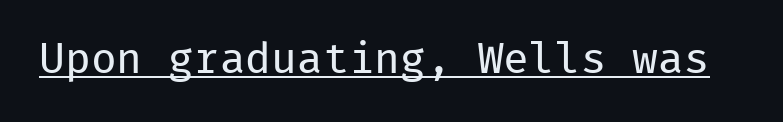
Is there any slant? The stems are plumb. Here the designer chose a console-style face with uniform glyph widths. This rendering features underlined lettering. You can tell from the bare stems that sans-serif type was used.
